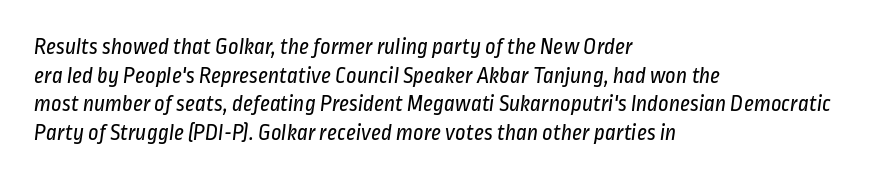
Every row of glyphs begins at an identical x-position on the left. Words appear dense and cohesive because spacing is normal. Decoration check: the copy has no underline. The strokes are not fattened; the text isn't bold.
